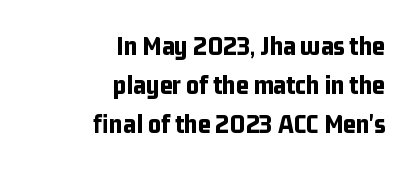
Q: Is the text bold? A: Yes.
Q: Is the text italic (slanted)? A: No, it is upright.
Q: Is the typeface a serif or a sans-serif typeface? A: Sans-serif.
Q: Is the text underlined? A: No.
Q: How is the paragraph aligned? A: Right-aligned.
Q: Is the spacing between letters normal or unusually wide? A: Normal.
Q: Is the spacing between lines tight, normal or loose? A: Normal.
Q: Width (condensed, normal, or wide)? A: Condensed.
Q: Stroke contrast? A: Low.
Q: x-height? A: Medium.
Q: Monospaced? A: No.
